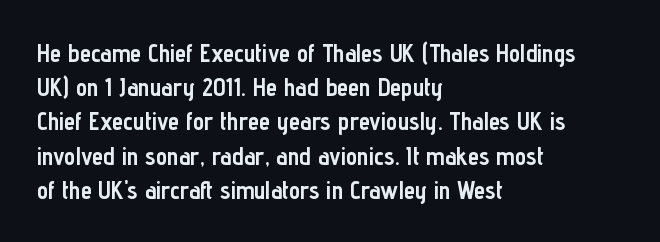
{"italic": "no", "bold": "yes", "underline": "no", "align": "left", "line_spacing": "normal", "line_spacing_ratio": 1.37, "letter_spacing": "normal", "letter_spacing_em": 0.0, "glyph_px": 25}
